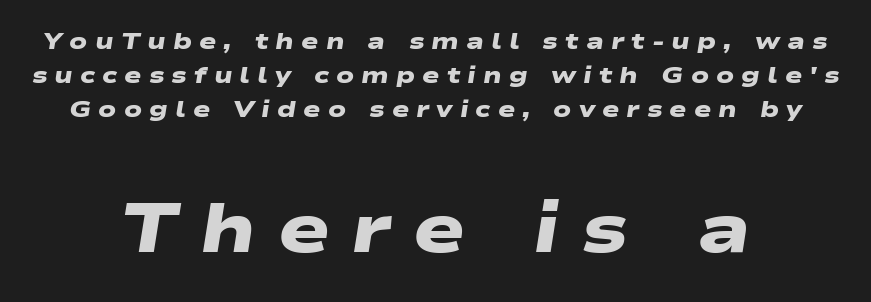
{"serif": "no", "bold": "yes", "weight": "heavy", "width": "wide", "stroke_contrast": "low", "x_height": "medium", "monospaced": "no", "underline": "no", "align": "center", "line_spacing": "normal", "line_spacing_ratio": 1.47, "letter_spacing": "wide", "letter_spacing_em": 0.31, "larger_block": "second", "size_ratio": 3.0, "glyph_px": 69}
